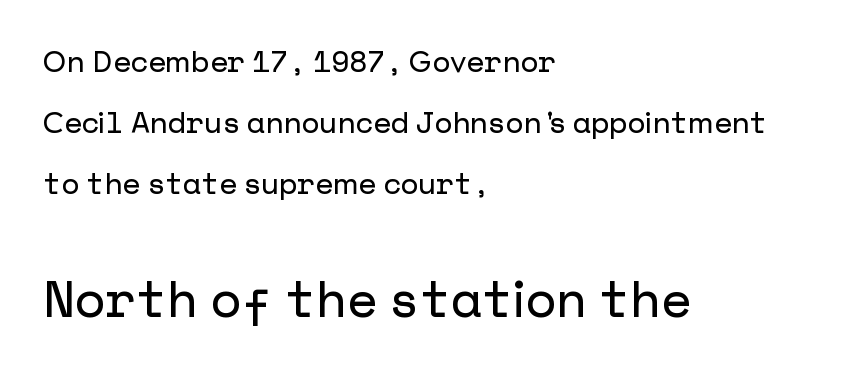
Q: Is the text italic (slanted)? A: No, it is upright.
Q: Is the typeface a serif or a sans-serif typeface? A: Sans-serif.
Q: Is the text underlined? A: No.
Q: How is the paragraph aligned? A: Left-aligned.
Q: Is the spacing between letters normal or unusually wide? A: Normal.
Q: Is the spacing between lines tight, normal or loose? A: Loose.
Q: Which block of text is set in a larger size, the first (top) or the second (bottom)? A: The second (bottom) one.
Q: Width (condensed, normal, or wide)? A: Normal.
Q: Stroke contrast? A: Low.
Q: x-height? A: Medium.
